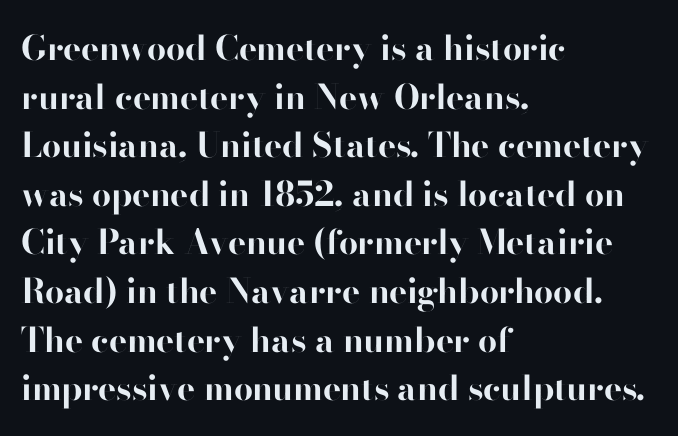
Q: Is the text bold? A: Yes.
Q: Is the text italic (slanted)? A: No, it is upright.
Q: Is the typeface a serif or a sans-serif typeface? A: Sans-serif.
Q: Is the text underlined? A: No.
Q: How is the paragraph aligned? A: Left-aligned.
Q: Is the spacing between letters normal or unusually wide? A: Normal.
Q: Is the spacing between lines tight, normal or loose? A: Normal.
Q: Width (condensed, normal, or wide)? A: Normal.
Q: Stroke contrast? A: High.
Q: x-height? A: Small.
Q: Monospaced? A: No.
